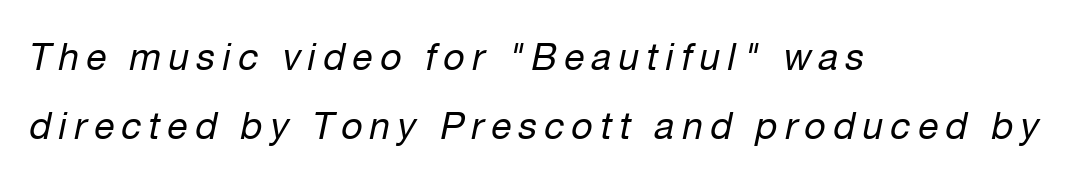
{"italic": "yes", "lean": "right", "slant_degrees": 12, "bold": "no", "weight": "regular", "width": "normal", "stroke_contrast": "low", "x_height": "medium", "monospaced": "no", "underline": "no", "align": "left", "line_spacing_ratio": 1.87, "letter_spacing": "wide", "letter_spacing_em": 0.2, "glyph_px": 37}
